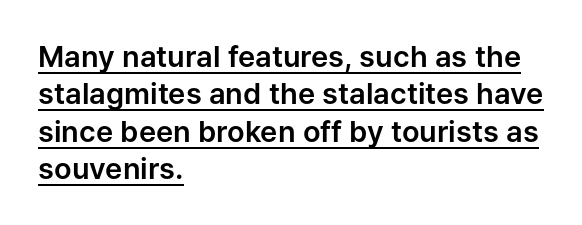
A typesetter would call this proportional, since set widths differ per character. Baseline-to-baseline distance is the conventional proportion of letter height. Each line of the rendering has a horizontal stroke beneath the glyphs. The lines are quadded left.
